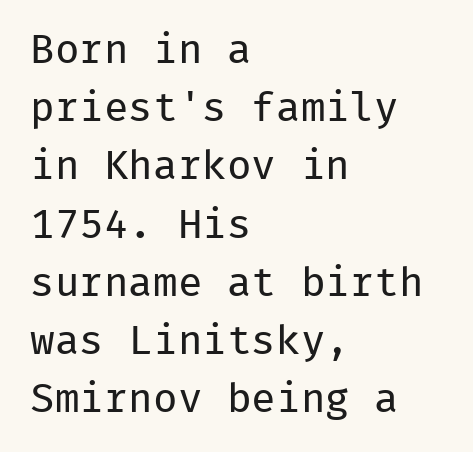
{"serif": "no", "italic": "no", "bold": "no", "weight": "regular", "width": "normal", "stroke_contrast": "low", "x_height": "medium", "monospaced": "yes", "underline": "no", "align": "left", "line_spacing": "normal", "line_spacing_ratio": 1.42, "letter_spacing": "normal", "letter_spacing_em": 0.0, "glyph_px": 41}
